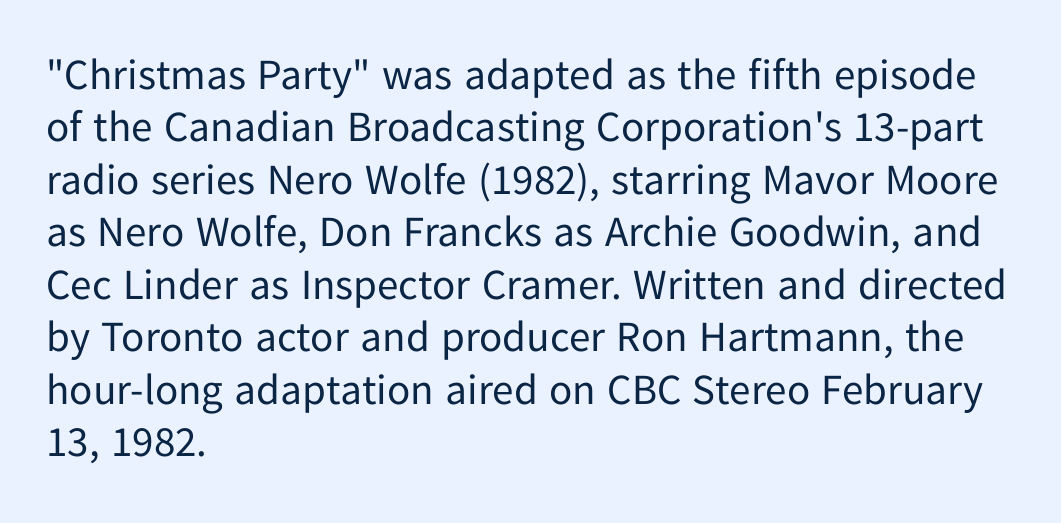
{"serif": "no", "italic": "no", "bold": "no", "weight": "regular", "width": "normal", "stroke_contrast": "low", "x_height": "medium", "monospaced": "no", "underline": "no", "align": "left", "line_spacing_ratio": 1.22, "letter_spacing": "normal", "letter_spacing_em": 0.0, "glyph_px": 43}
